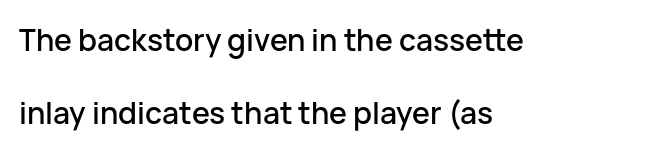
Every character sits straight up, as roman type does. Descender tails drop into unmarked territory. A student would call this left alignment; a typographer would say flush left, rag right. Character widths vary here, with narrow letters taking less room than wide ones.
